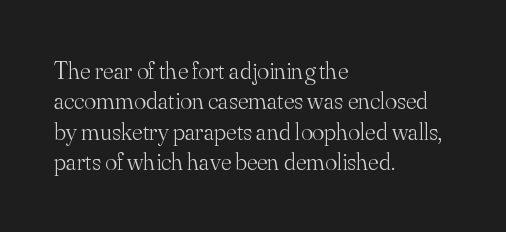
{"italic": "no", "bold": "no", "underline": "no", "align": "left", "line_spacing_ratio": 1.22, "letter_spacing": "normal", "letter_spacing_em": 0.0, "glyph_px": 25}
